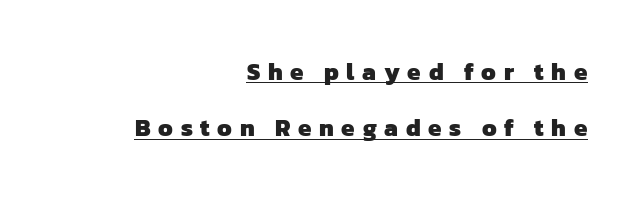
The image shows 24 px bold type; set right-aligned, loose line spacing (2.35x), unusually wide letter spacing (+0.32 em), underlined.
